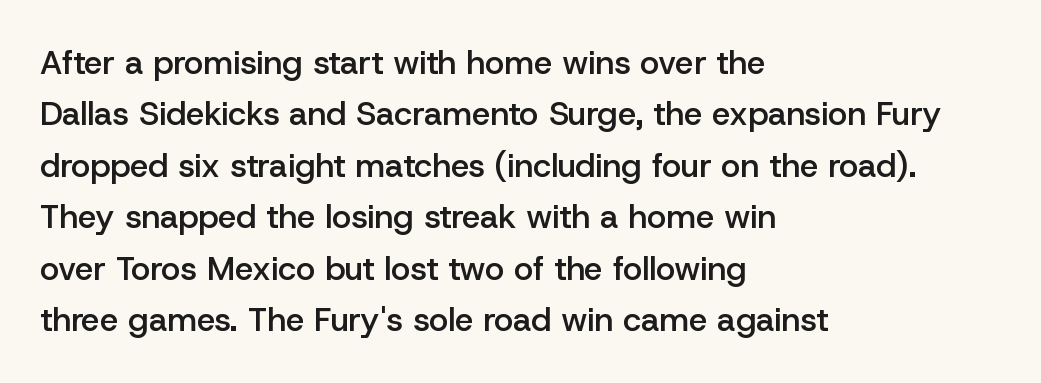
Standard letterfit; no display-style spreading of the glyphs. You can tell from the bare stems that sans-serif type was used. Is the type bold? Partly — it's a semibold, heavier than regular but not fully bold. Each line starts at the same left margin while the right side varies.
